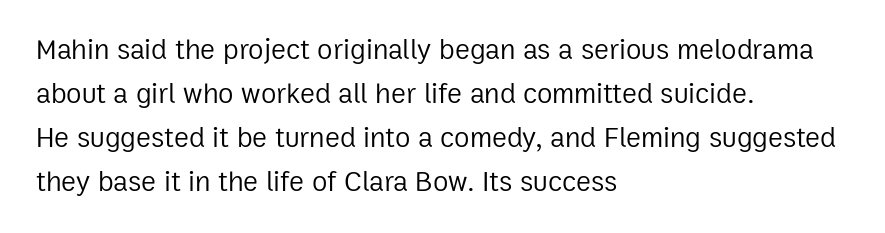
{"serif": "no", "italic": "no", "bold": "no", "weight": "regular", "width": "normal", "stroke_contrast": "low", "x_height": "medium", "monospaced": "no", "underline": "no", "align": "left", "line_spacing": "normal", "line_spacing_ratio": 1.57, "letter_spacing": "normal", "letter_spacing_em": 0.0, "glyph_px": 28}
